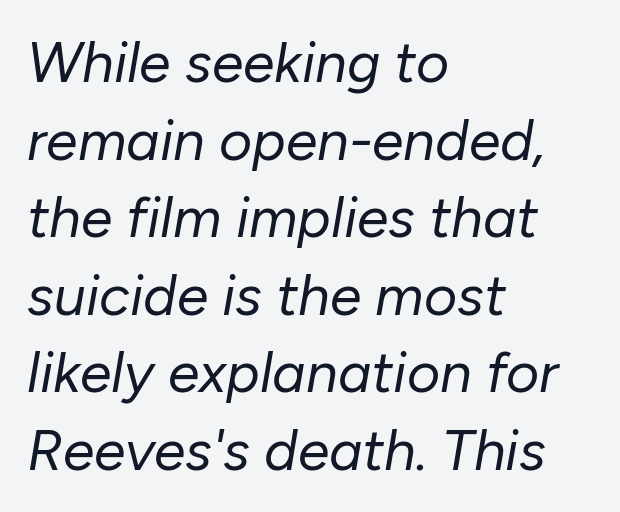
Q: Is the text bold? A: No.
Q: Is the text italic (slanted)? A: Yes, it leans right by about 10 degrees.
Q: Is the text underlined? A: No.
Q: How is the paragraph aligned? A: Left-aligned.
Q: Is the spacing between letters normal or unusually wide? A: Normal.
Q: Is the spacing between lines tight, normal or loose? A: Normal.
Q: Width (condensed, normal, or wide)? A: Normal.
Q: Stroke contrast? A: Low.
Q: x-height? A: Medium.
Q: Monospaced? A: No.
